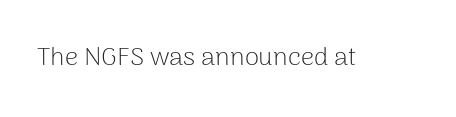
Q: Is the text bold? A: No.
Q: Is the text italic (slanted)? A: No, it is upright.
Q: Is the text underlined? A: No.
Q: Is the spacing between letters normal or unusually wide? A: Normal.
